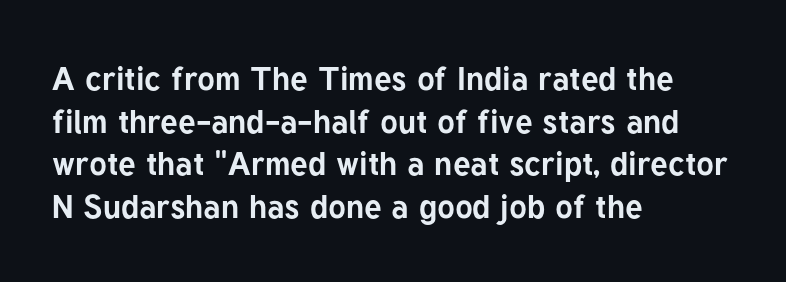
{"serif": "no", "italic": "no", "bold": "yes", "weight": "bold", "width": "normal", "stroke_contrast": "low", "x_height": "medium", "monospaced": "no", "underline": "no", "align": "left", "line_spacing": "normal", "line_spacing_ratio": 1.29, "letter_spacing": "normal", "letter_spacing_em": 0.0, "glyph_px": 33}
